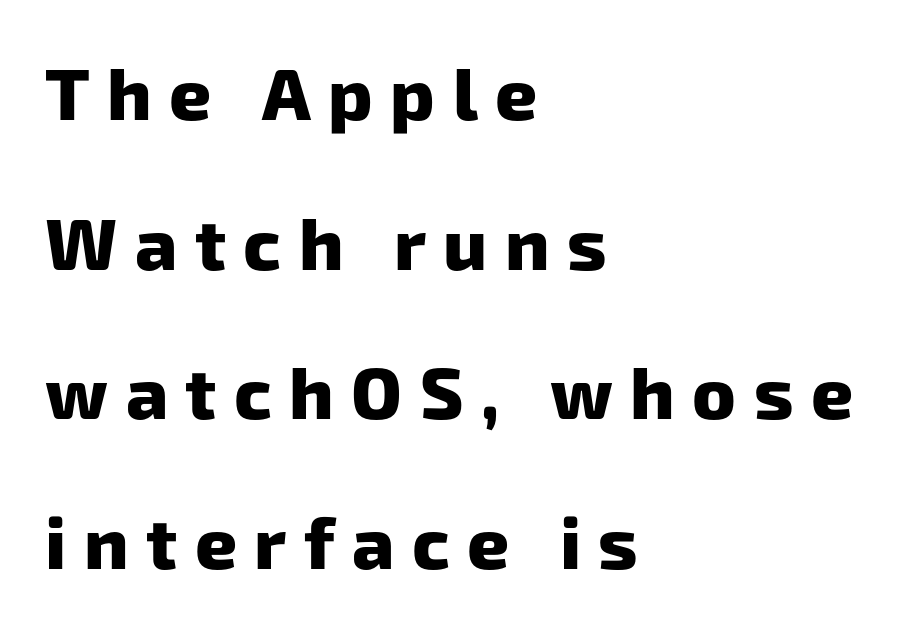
The image shows 73 px heavy sans-serif type; set left-aligned, loose line spacing (2.05x), unusually wide letter spacing (+0.24 em), not underlined; low stroke contrast and a medium x-height.
